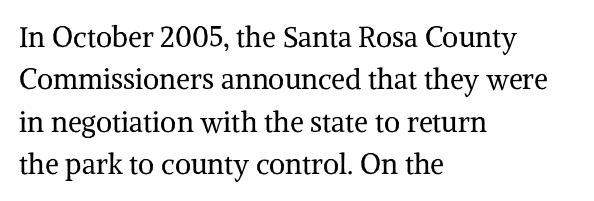
The image shows 28 px regular-weight serif type, upright; set left-aligned, normal line spacing (1.51x), normal letter spacing, not underlined; medium stroke contrast and a medium x-height.
